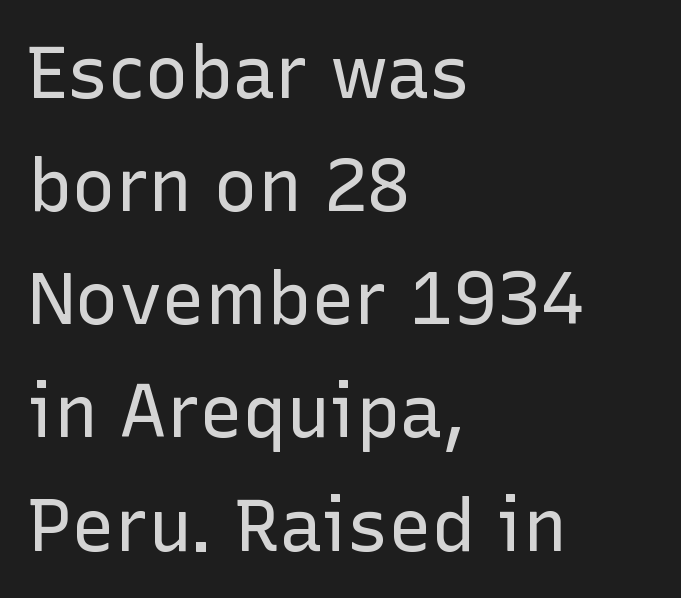
The image shows 73 px regular-weight sans-serif type, upright; set left-aligned, normal line spacing (1.55x), normal letter spacing, not underlined; low stroke contrast and a medium x-height.
